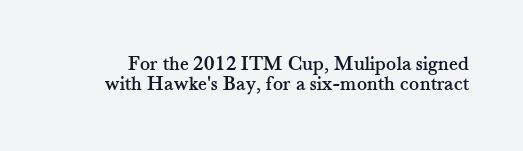
A clean baseline with only descenders dipping below it. Does the leading feel generous? Not at all — it's pinched. Nope, not italic — everything's standing straight. The rendering keeps characters at their native spacing.
